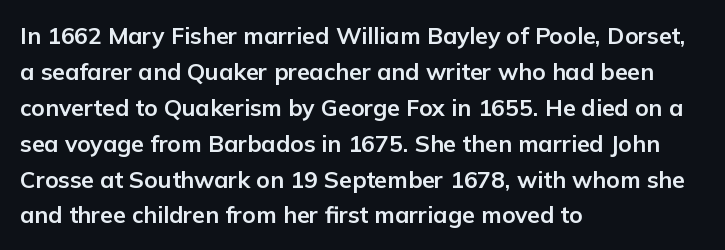
The image shows 23 px bold type, upright; set left-aligned, normal line spacing (1.56x), normal letter spacing, not underlined.
